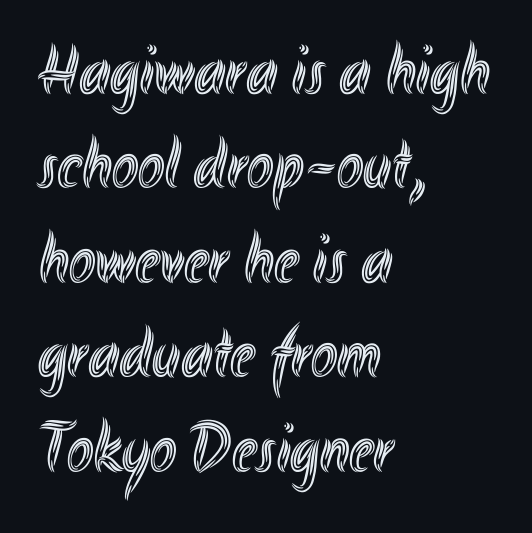
Q: Is the text italic (slanted)? A: Yes.
Q: Is the text underlined? A: No.
Q: How is the paragraph aligned? A: Left-aligned.
Q: Is the spacing between letters normal or unusually wide? A: Normal.
Q: Is the spacing between lines tight, normal or loose? A: Normal.
Q: Width (condensed, normal, or wide)? A: Condensed.
Q: x-height? A: Small.
Q: Monospaced? A: No.
